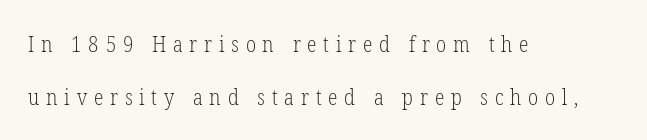
The image shows 22 px text type, upright; set left-aligned, loose line spacing (2.39x), unusually wide letter spacing (+0.31 em), not underlined.
